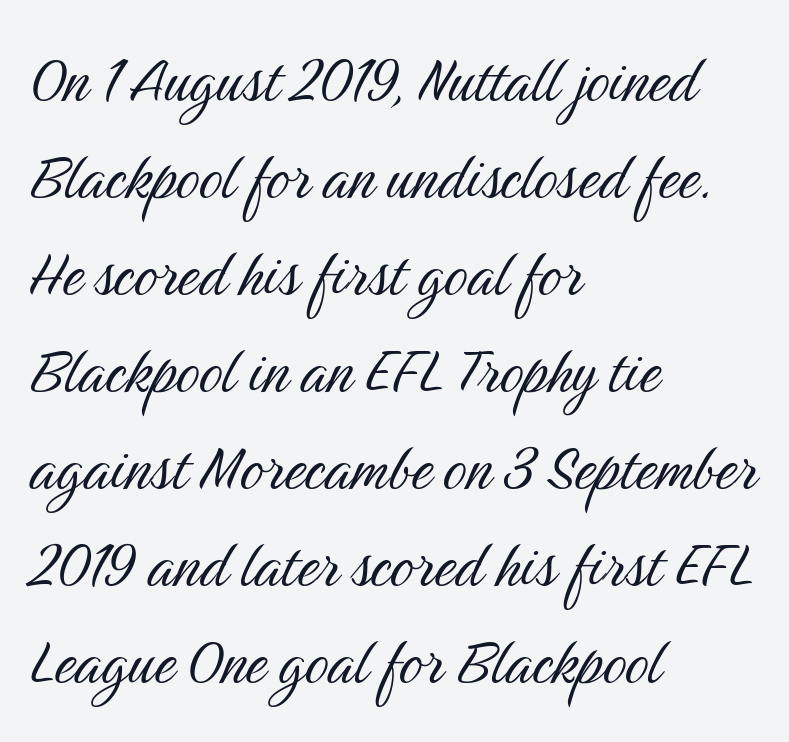
How are the letters spaced? Ordinarily, with no added tracking. The font family rendered here belongs to the sans-serif group. This block has exactly the height ordinary leading produces.
